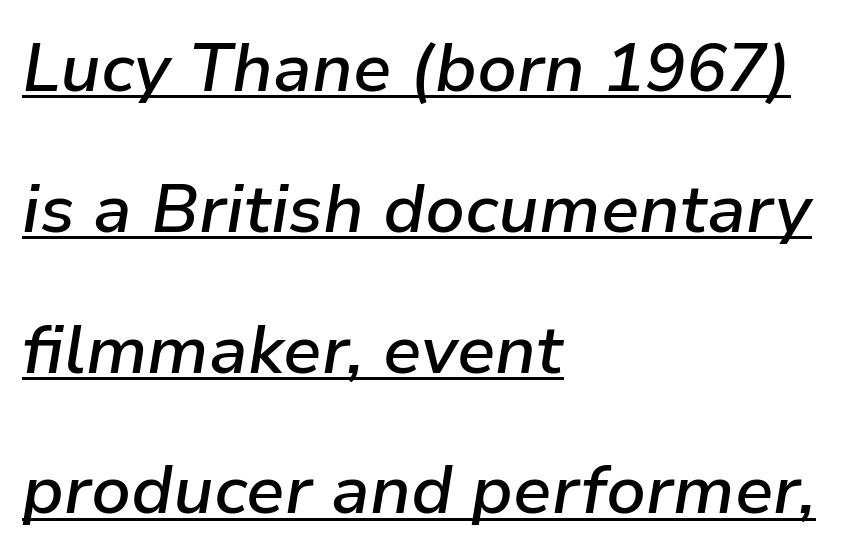
{"italic": "yes", "lean": "right", "slant_degrees": 9, "bold": "semi", "weight": "semibold", "width": "normal", "stroke_contrast": "low", "x_height": "medium", "monospaced": "no", "underline": "yes", "align": "left", "line_spacing": "loose", "line_spacing_ratio": 2.07, "letter_spacing": "normal", "letter_spacing_em": 0.0, "glyph_px": 68}
